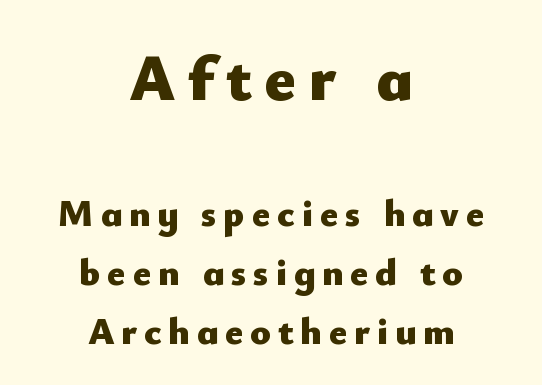
The image shows 66 px heavy sans-serif type, upright; set centered, normal line spacing (1.55x), not underlined; the first (top) block is 1.74x larger; low stroke contrast and a small x-height.
